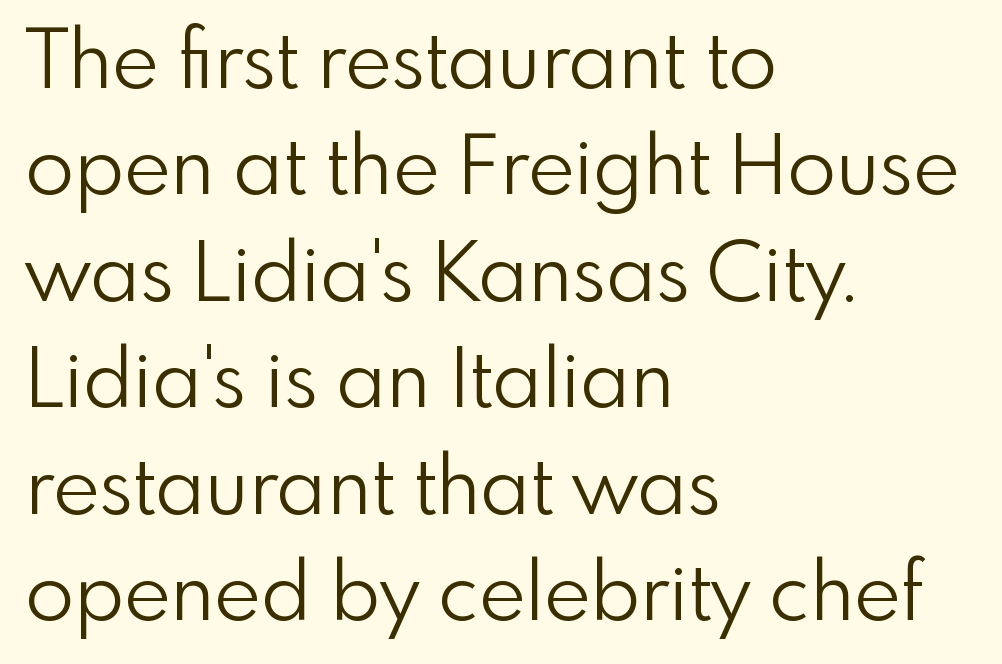
The letters look calm and open, with moderate or lighter stems. Alignment: flush left. Note the varied advance widths — an 'i' is clearly narrower than an 'm'. Typographically, this falls in the sans-serif category. Has an underline been added? It has not.
